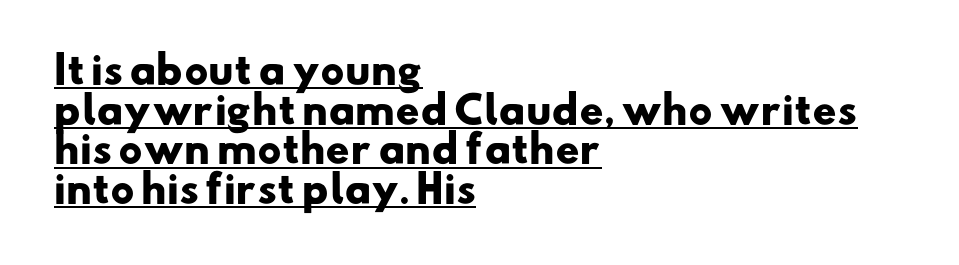
The lines in this sample share a left origin and differ only in where they stop. The face used here is proportionally spaced, like ordinary book or web type. This block would grow much taller if given ordinary leading; it's compressed now. No extra tracking has been applied to these lines.
